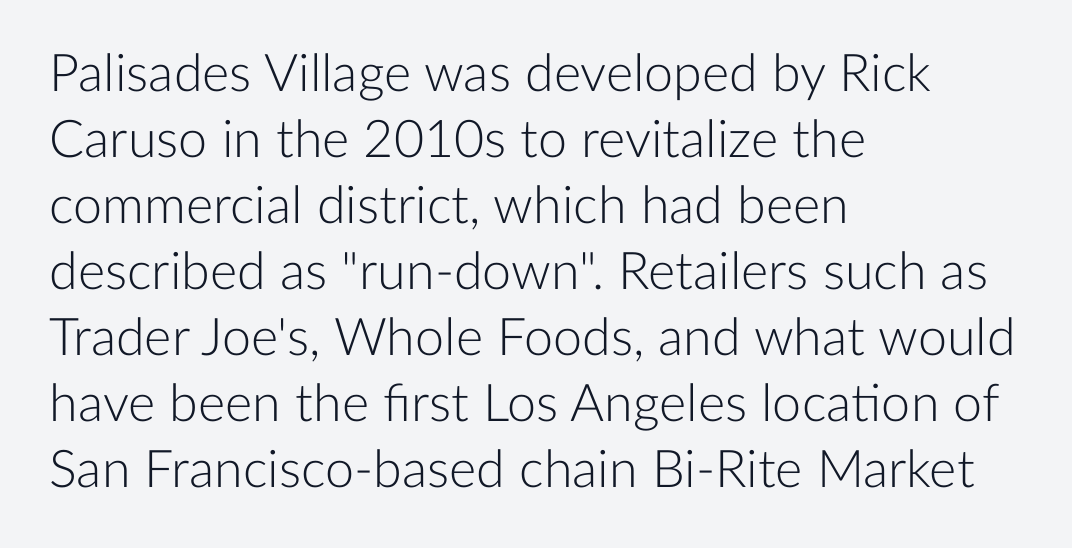
Q: Is the text bold? A: No.
Q: Is the text italic (slanted)? A: No, it is upright.
Q: Is the typeface a serif or a sans-serif typeface? A: Sans-serif.
Q: Is the text underlined? A: No.
Q: How is the paragraph aligned? A: Left-aligned.
Q: Is the spacing between letters normal or unusually wide? A: Normal.
Q: Is the spacing between lines tight, normal or loose? A: Normal.
Q: Width (condensed, normal, or wide)? A: Normal.
Q: Stroke contrast? A: Low.
Q: x-height? A: Medium.
Q: Monospaced? A: No.
